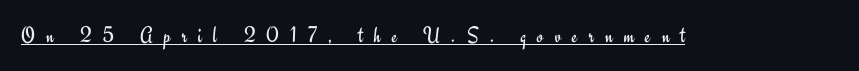
Q: Is the text bold? A: No.
Q: Is the text italic (slanted)? A: Yes.
Q: Is the text underlined? A: Yes.
Q: Is the spacing between letters normal or unusually wide? A: Unusually wide.
